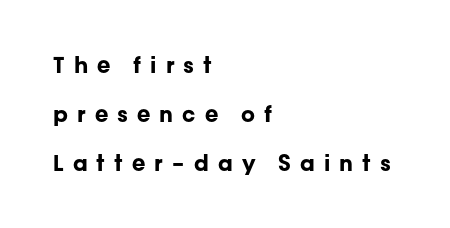
Bare-footed words on every line. Vertical spacing — loose. This sample uses expanded letter spacing, leaving extra air between glyphs. A typesetter would mark this as roman, not italic. The lines in this sample share a left origin and differ only in where they stop. Bold? Absolutely — the strokes are thick and heavy.
